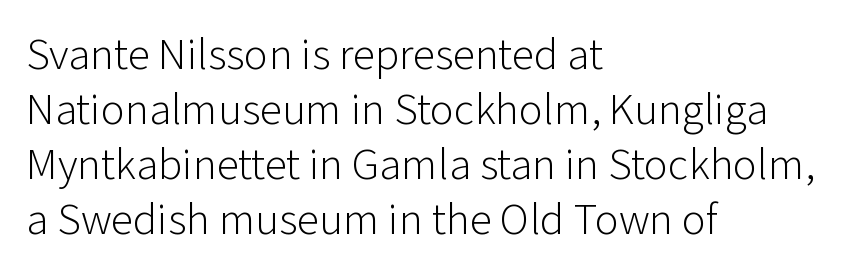
Is this a sans? Yes — the strokes have no serifs. The face used here is proportionally spaced, like ordinary book or web type. Notice how the stems are strictly vertical — no italics here. Type without underlining. This sample uses plain, unmodified letter spacing. The typeface has the unassuming heft of standard copy or less.
